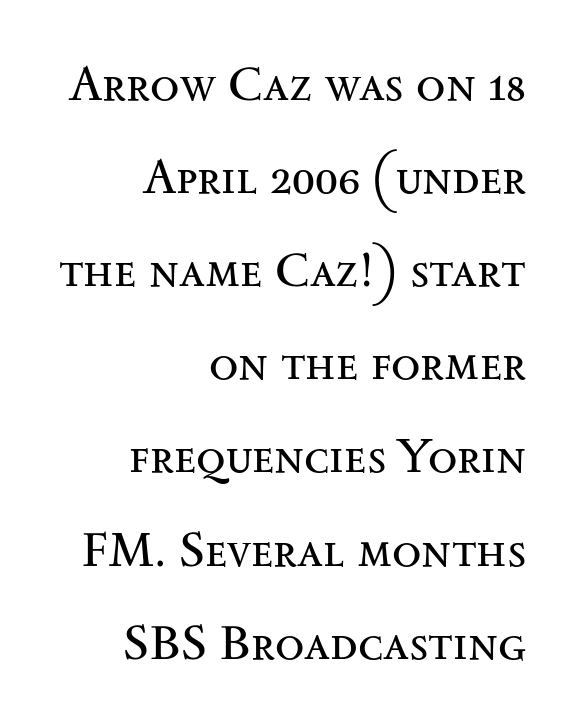
The image shows 48 px regular-weight, wide serif type, upright; set right-aligned, loose line spacing (1.94x), normal letter spacing, not underlined; medium stroke contrast and a small x-height.
